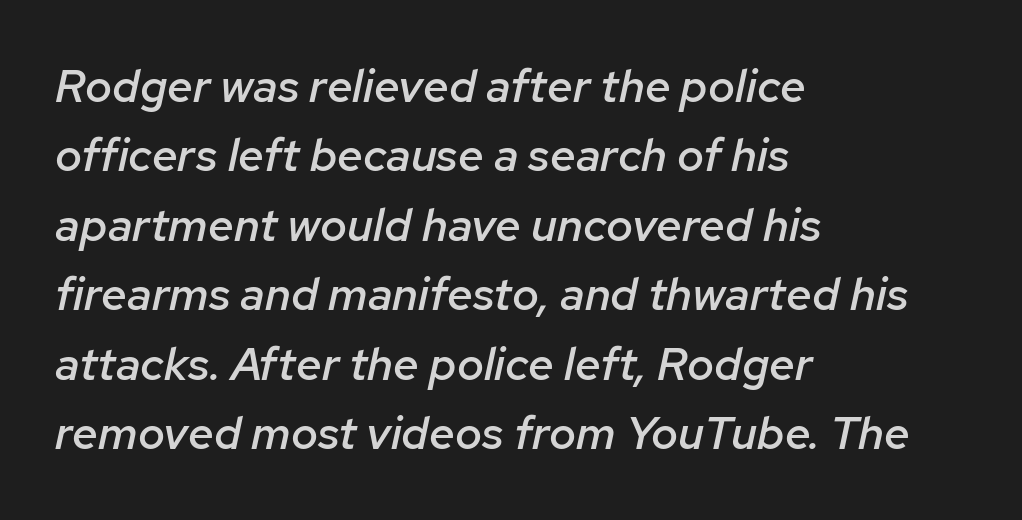
Q: Is the text bold? A: Semi-bold.
Q: Is the text italic (slanted)? A: Yes, it leans right by about 12 degrees.
Q: Is the text underlined? A: No.
Q: How is the paragraph aligned? A: Left-aligned.
Q: Is the spacing between letters normal or unusually wide? A: Normal.
Q: Is the spacing between lines tight, normal or loose? A: Normal.
Q: Width (condensed, normal, or wide)? A: Normal.
Q: Stroke contrast? A: Low.
Q: x-height? A: Medium.
Q: Monospaced? A: No.
